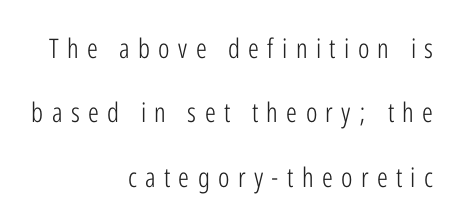
{"italic": "no", "bold": "no", "underline": "no", "align": "right", "line_spacing": "loose", "line_spacing_ratio": 2.38, "letter_spacing": "wide", "letter_spacing_em": 0.31, "glyph_px": 27}
